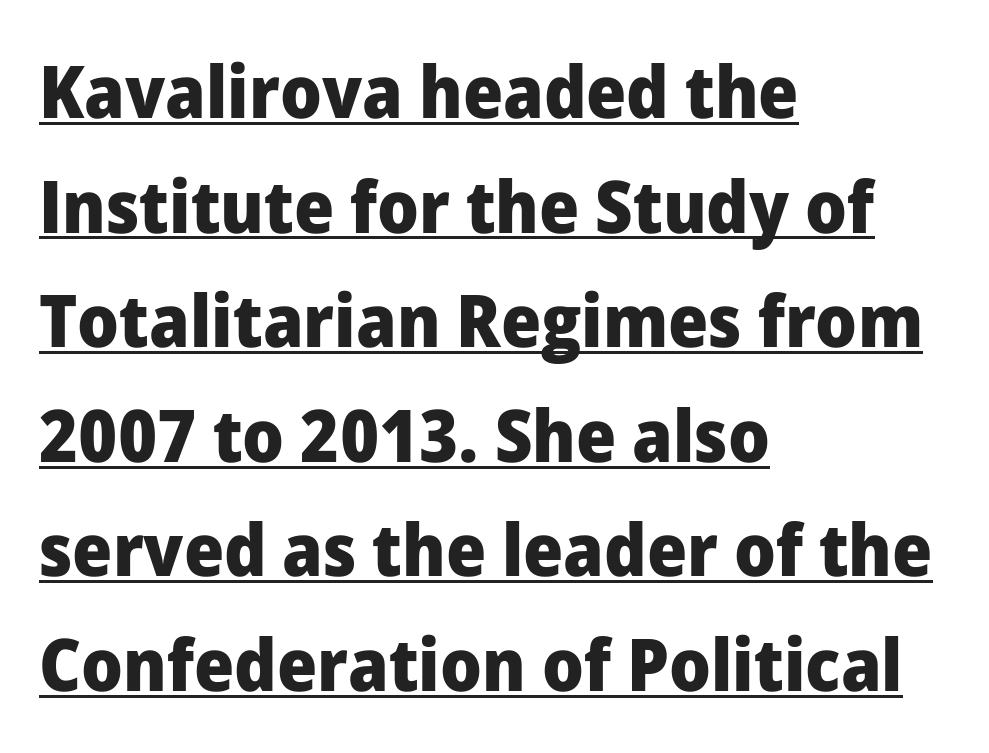
The rendering shows plain stroke endings on the letterforms — a sans-serif design. Glyph-to-glyph distance matches everyday printed text. Descenders here cross a horizontal rule under the line. Typeset ragged right — the left edge is the straight one. The rendering uses a moderate line-height, typical for paragraphs.
